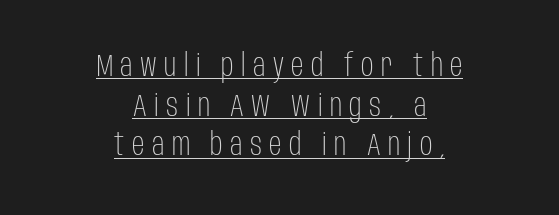
Q: Is the text bold? A: No.
Q: Is the text italic (slanted)? A: No, it is upright.
Q: Is the typeface a serif or a sans-serif typeface? A: Sans-serif.
Q: Is the text underlined? A: Yes.
Q: How is the paragraph aligned? A: Centered.
Q: Is the spacing between letters normal or unusually wide? A: Unusually wide.
Q: Is the spacing between lines tight, normal or loose? A: Normal.
Q: Width (condensed, normal, or wide)? A: Condensed.
Q: Stroke contrast? A: Low.
Q: x-height? A: Large.
Q: Monospaced? A: No.
